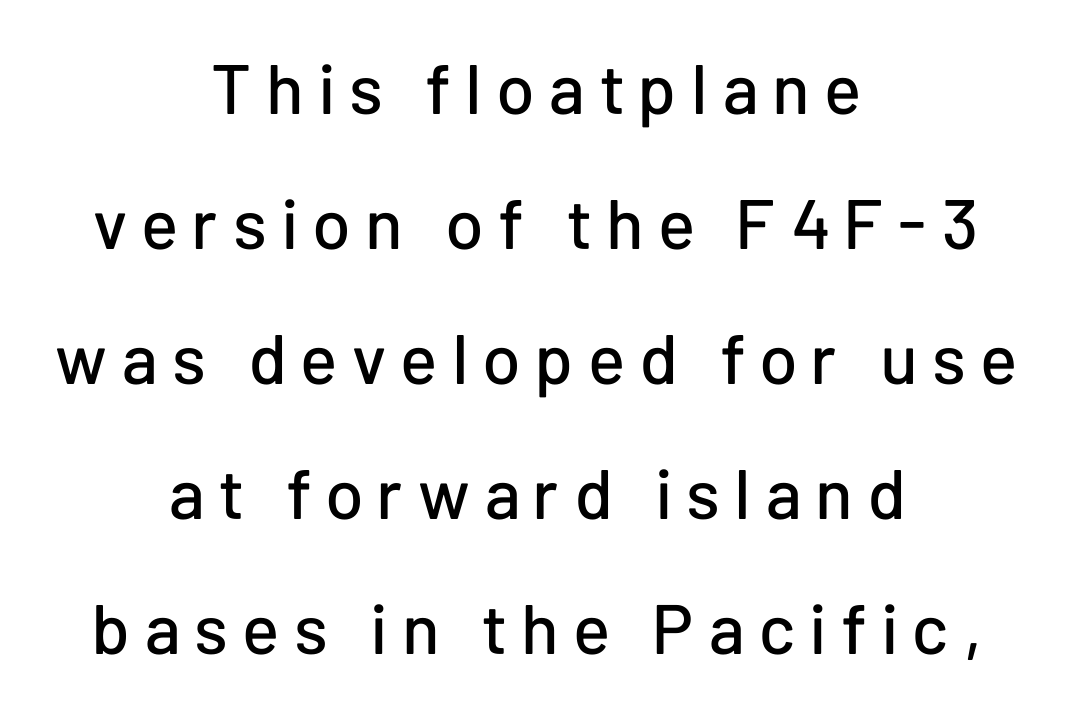
{"serif": "no", "italic": "no", "width": "normal", "stroke_contrast": "low", "x_height": "medium", "monospaced": "no", "underline": "no", "align": "center", "line_spacing": "loose", "line_spacing_ratio": 1.93, "letter_spacing": "wide", "letter_spacing_em": 0.2, "glyph_px": 70}
